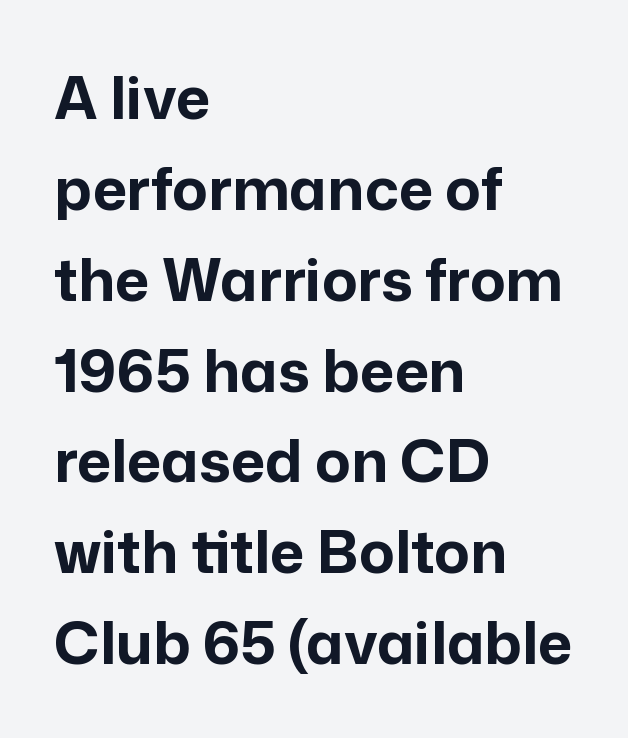
Q: Is the text bold? A: Yes.
Q: Is the text italic (slanted)? A: No, it is upright.
Q: Is the typeface a serif or a sans-serif typeface? A: Sans-serif.
Q: Is the text underlined? A: No.
Q: How is the paragraph aligned? A: Left-aligned.
Q: Is the spacing between letters normal or unusually wide? A: Normal.
Q: Is the spacing between lines tight, normal or loose? A: Normal.
Q: Width (condensed, normal, or wide)? A: Normal.
Q: Stroke contrast? A: Low.
Q: x-height? A: Medium.
Q: Monospaced? A: No.
